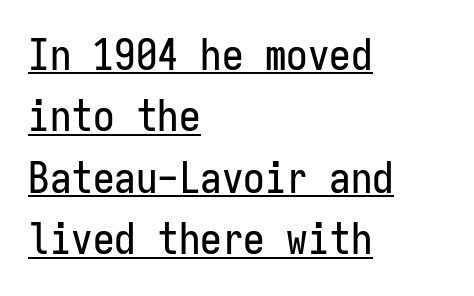
Here the designer chose a console-style face with uniform glyph widths. The specimen reads as upright at a glance. Students, note that the glyphs here touch the page at normal intervals. Vertical spacing — default.
